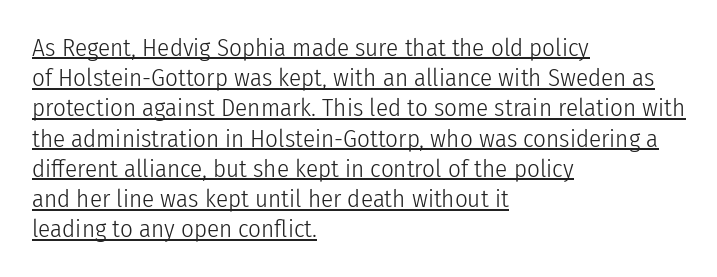
Q: Is the text bold? A: No.
Q: Is the text italic (slanted)? A: No, it is upright.
Q: Is the text underlined? A: Yes.
Q: How is the paragraph aligned? A: Left-aligned.
Q: Is the spacing between letters normal or unusually wide? A: Normal.
